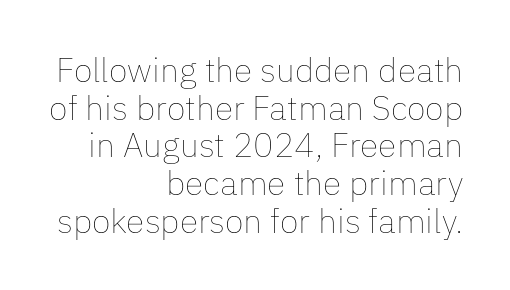
Reading down the column, the eye jumps only a short way to each next line. Every stem runs plumb, perpendicular to the baseline. Words appear dense and cohesive because spacing is normal. The rendering anchors every line to the right-hand side. Bold? No — there's no thickening of the strokes. Note the varied advance widths — an 'i' is clearly narrower than an 'm'.
